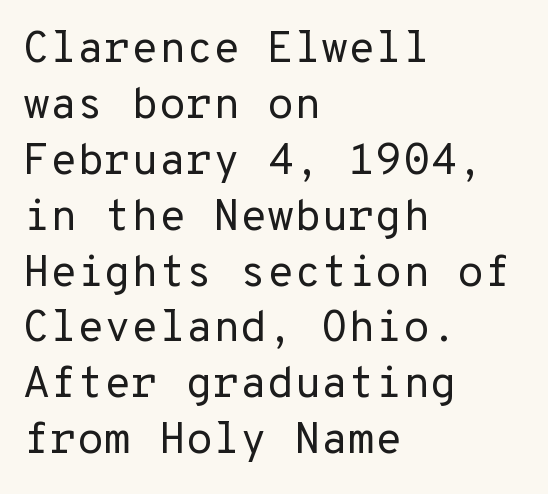
The image shows 44 px regular-weight sans-serif type, upright; set left-aligned, normal line spacing (1.27x), normal letter spacing, not underlined; low stroke contrast and a medium x-height.
